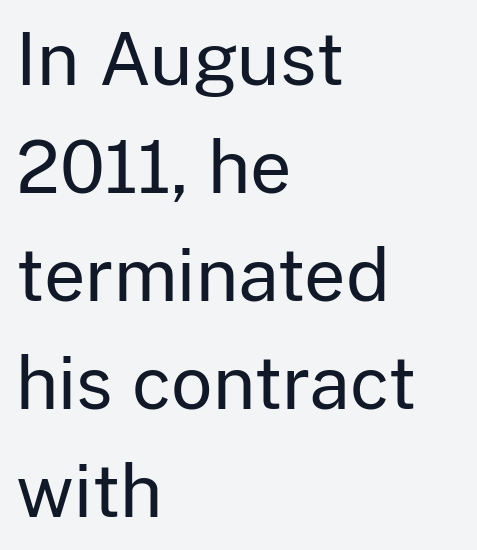
The image shows 72 px regular-weight sans-serif type, upright; set left-aligned, normal line spacing (1.5x), normal letter spacing, not underlined; low stroke contrast and a medium x-height.
